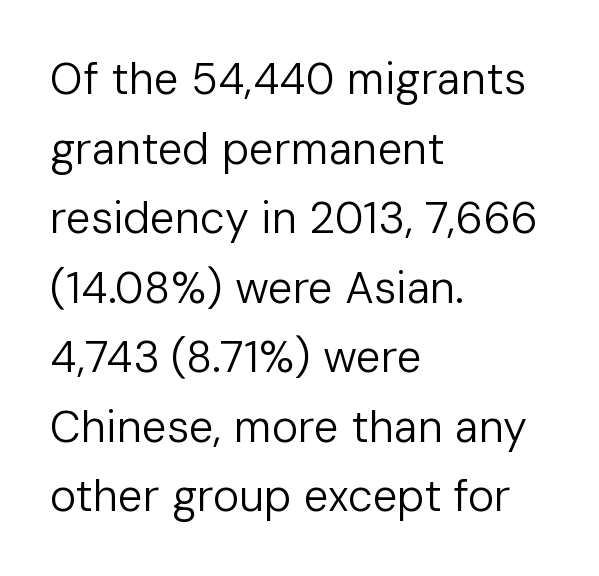
{"serif": "no", "italic": "no", "bold": "no", "weight": "regular", "width": "normal", "stroke_contrast": "low", "x_height": "medium", "monospaced": "no", "underline": "no", "align": "left", "line_spacing": "normal", "line_spacing_ratio": 1.58, "letter_spacing": "normal", "letter_spacing_em": 0.0, "glyph_px": 44}
